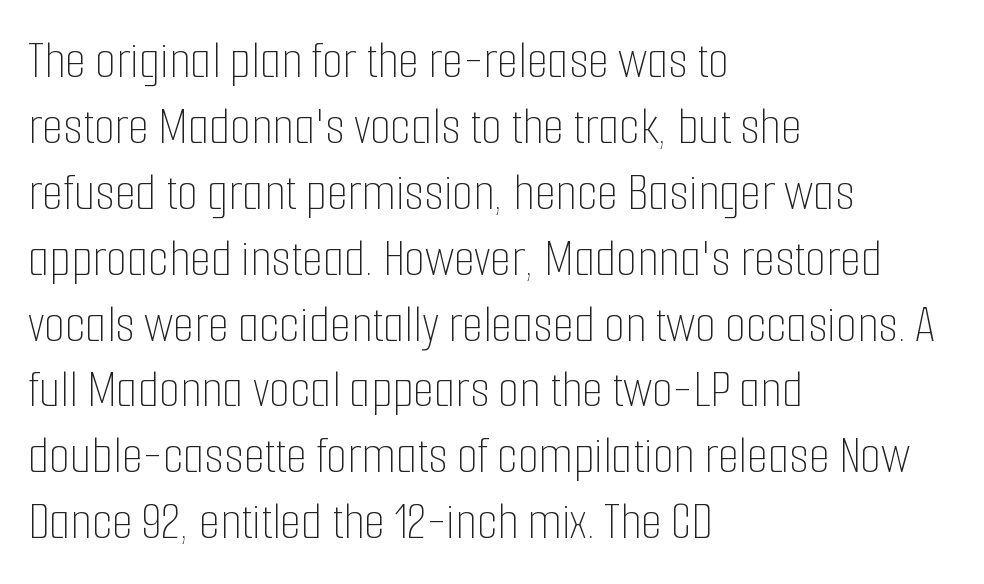
The image shows 54 px thin, condensed type, upright; set left-aligned, line spacing 1.22x, normal letter spacing, not underlined; low stroke contrast and a medium x-height.
